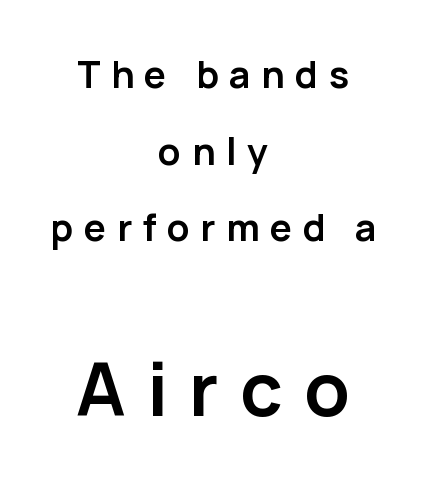
Lines of text with bare space underneath. A roman cut, with each character standing at attention. Is the letter spacing exaggerated? Yes — the characters are pushed far apart. The designer dialed line spacing up above the default.
